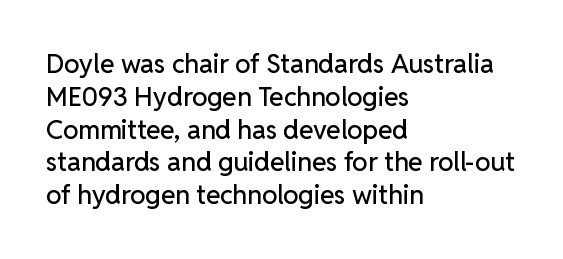
Each new line begins a customary step beneath the previous one. The passage shown is not underscored anywhere. Unlike italic type, these characters show no tilt at all. Casual observation: everything's shoved over to the left.
